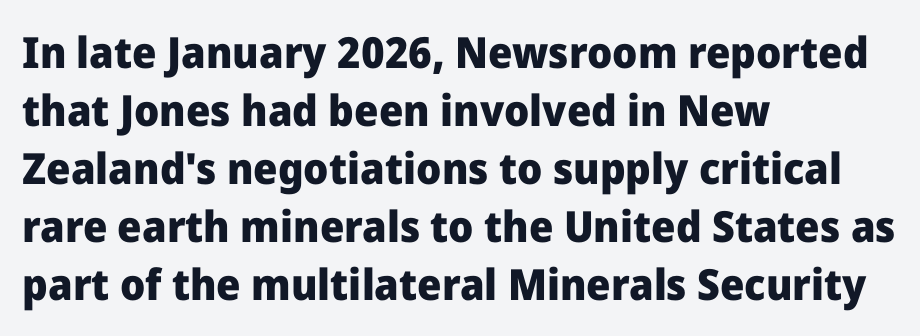
The image shows 43 px heavy sans-serif type, upright; set left-aligned, normal line spacing (1.35x), normal letter spacing, not underlined; low stroke contrast and a medium x-height.
